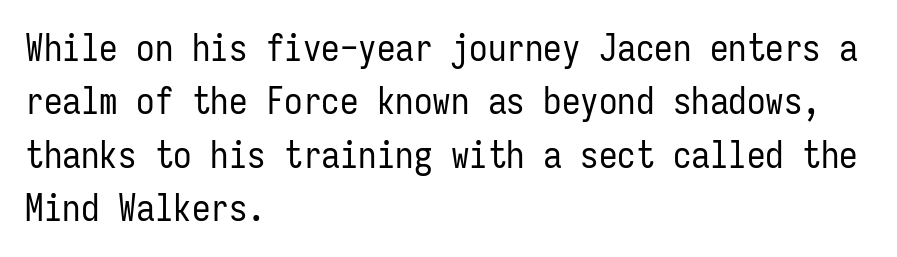
The image shows 37 px regular-weight, condensed sans-serif type, upright, monospaced; set left-aligned, normal line spacing (1.44x), normal letter spacing, not underlined; low stroke contrast and a medium x-height.
